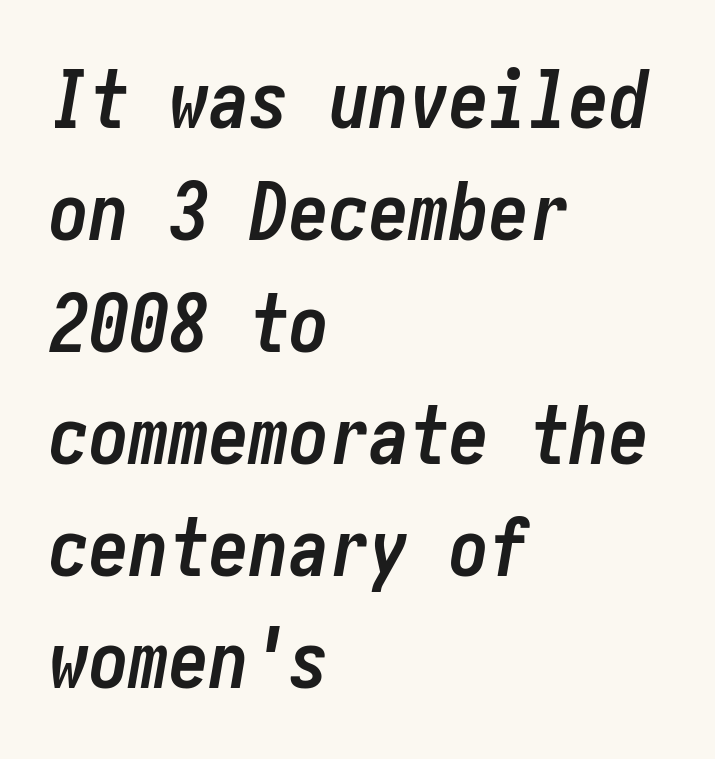
The image shows 80 px semibold, condensed type, italic (leaning right); set left-aligned, normal line spacing (1.4x), normal letter spacing, not underlined; low stroke contrast and a medium x-height.
